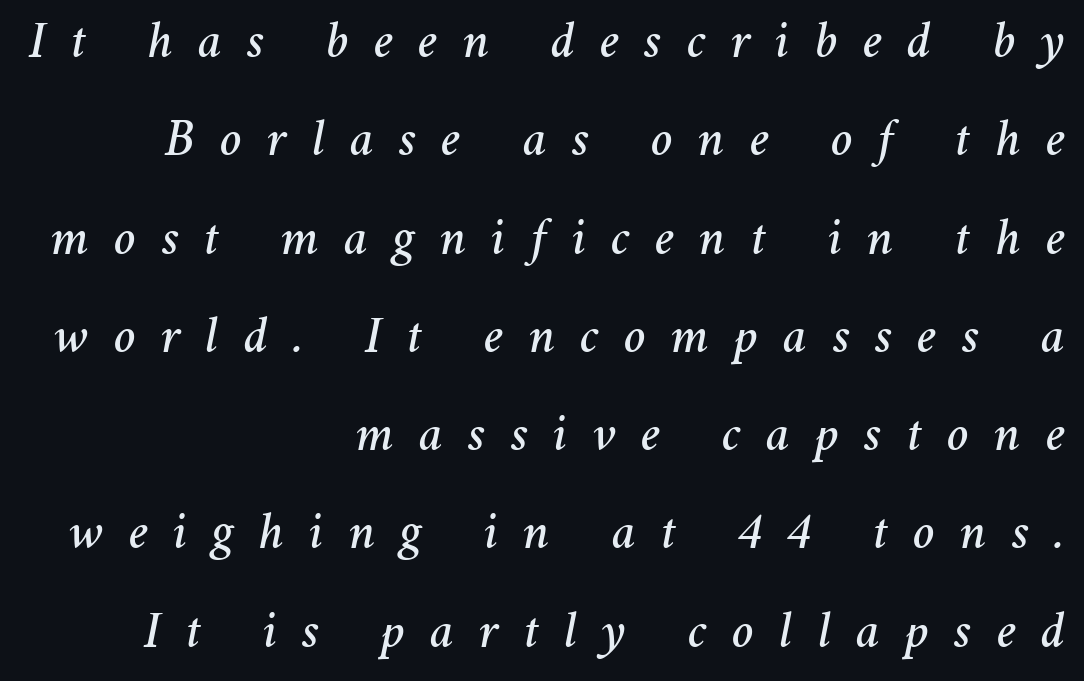
Spacing between characters has been opened up far beyond the box default. Do the characters align in a grid? No, the font is proportional. This rendering features lettering with no underline. Is the block centered? No — it sits flush against the right margin. Posture: slanted.
